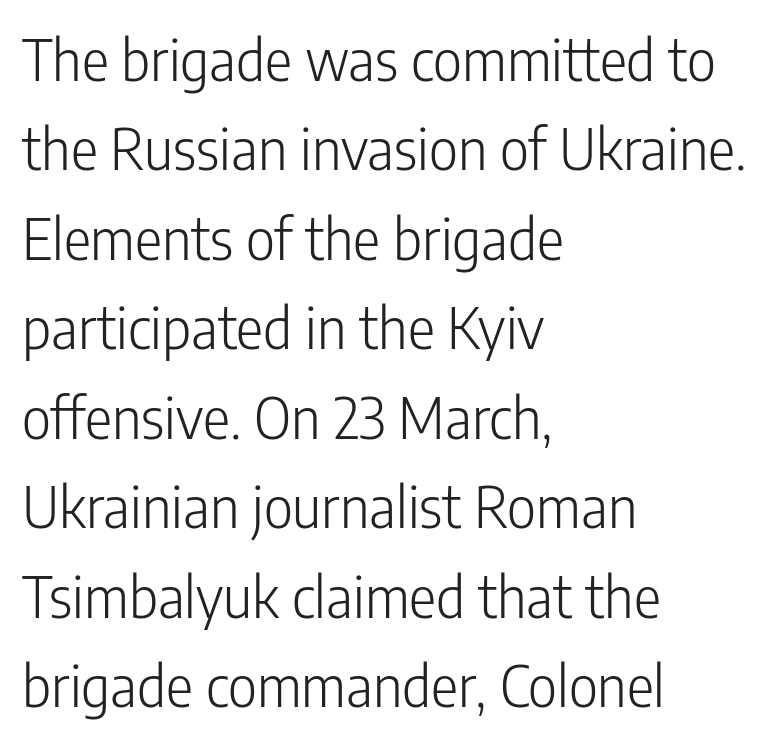
Character widths vary here, with narrow letters taking less room than wide ones. In terms of letterform style, serifs are entirely absent. The space directly below the letters is spotless. Is this a heavy cut? Hardly; it is regular or lighter.
